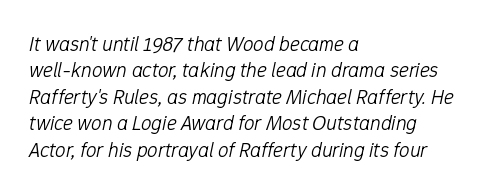
If you drew a ruler down the left edge, every line would touch it. Underlining? Definitely not there. The space between consecutive lines is moderate. The font's italic variant was chosen for this text.
